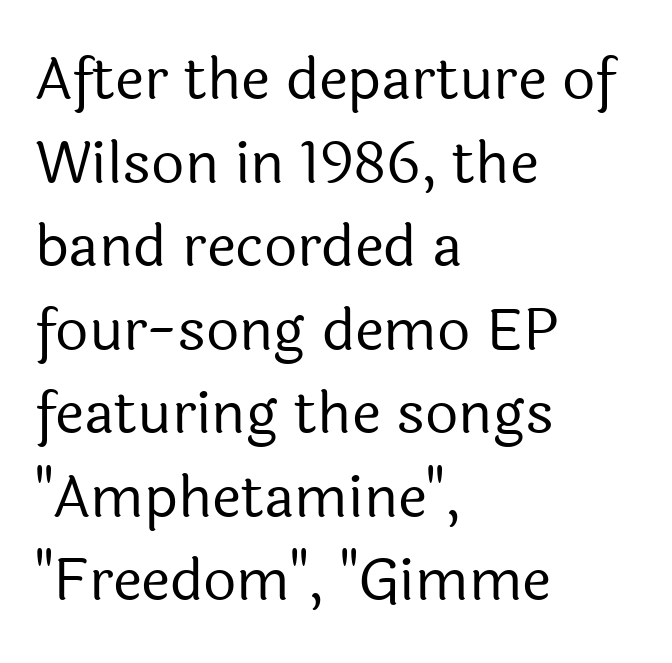
What stands out about the letter spacing? Nothing — it is the standard amount. Italic: no, the glyphs are upright roman. The lines are quadded left. Is this a fixed-width face? No — the glyphs have proportional, varying widths. The designer went with a sans here, leaving each stem footless. The area under the type is left untouched.
